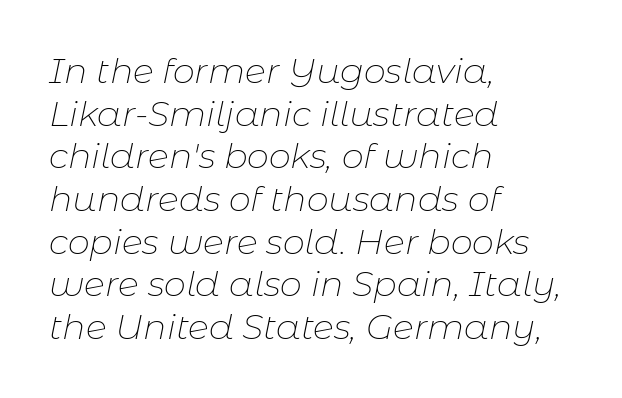
The image shows 35 px thin type, italic (leaning right); set left-aligned, line spacing 1.22x, normal letter spacing, not underlined; low stroke contrast and a medium x-height.
